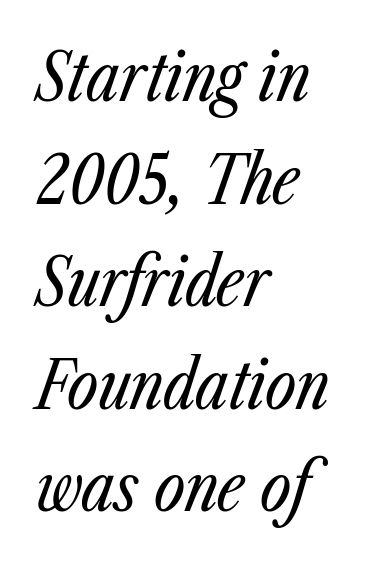
The image shows 67 px regular-weight, condensed type, italic (leaning right); set left-aligned, normal line spacing (1.53x), normal letter spacing, not underlined; low stroke contrast and a medium x-height.
